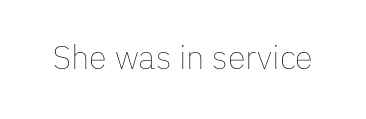
{"italic": "no", "bold": "no", "weight": "thin", "width": "normal", "stroke_contrast": "low", "x_height": "medium", "monospaced": "no", "underline": "no", "letter_spacing": "normal", "letter_spacing_em": 0.0, "glyph_px": 33}
